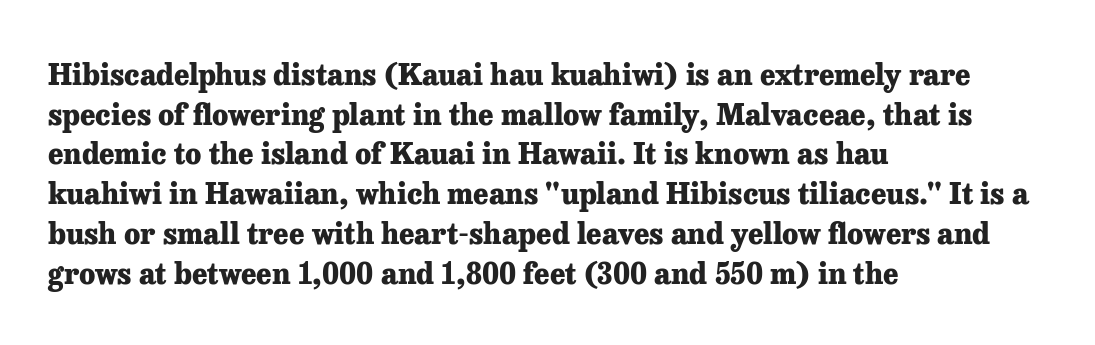
The image shows 29 px heavy serif type, upright; set left-aligned, normal line spacing (1.37x), normal letter spacing, not underlined; low stroke contrast and a medium x-height.
